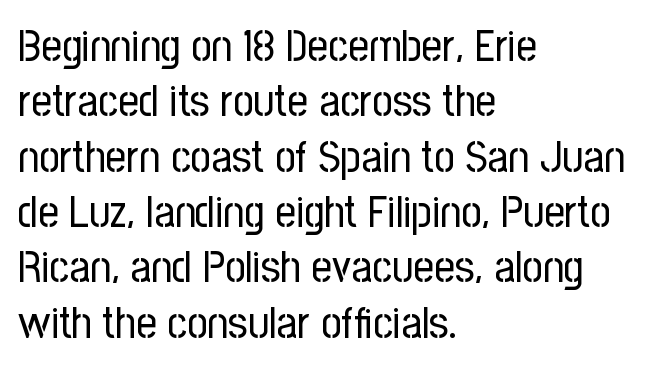
Q: Is the text bold? A: No.
Q: Is the text italic (slanted)? A: No, it is upright.
Q: Is the typeface a serif or a sans-serif typeface? A: Sans-serif.
Q: Is the text underlined? A: No.
Q: How is the paragraph aligned? A: Left-aligned.
Q: Is the spacing between letters normal or unusually wide? A: Normal.
Q: Width (condensed, normal, or wide)? A: Condensed.
Q: Stroke contrast? A: Low.
Q: x-height? A: Medium.
Q: Monospaced? A: No.
